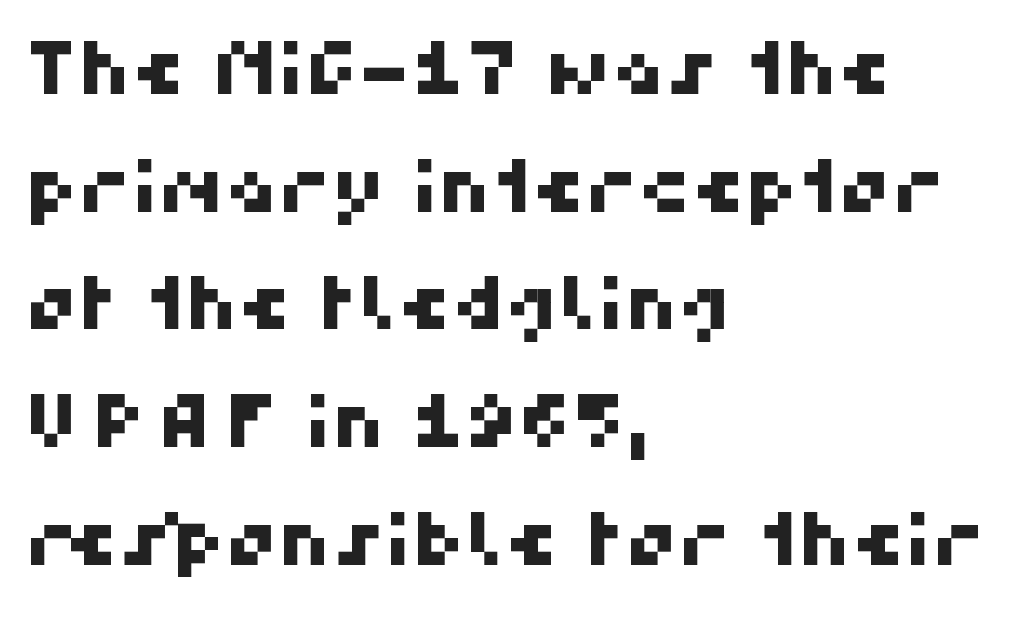
Q: Is the typeface a serif or a sans-serif typeface? A: Sans-serif.
Q: Is the text underlined? A: No.
Q: How is the paragraph aligned? A: Left-aligned.
Q: Is the spacing between letters normal or unusually wide? A: Normal.
Q: Is the spacing between lines tight, normal or loose? A: Normal.
Q: Width (condensed, normal, or wide)? A: Normal.
Q: Stroke contrast? A: High.
Q: x-height? A: Medium.
Q: Monospaced? A: No.
